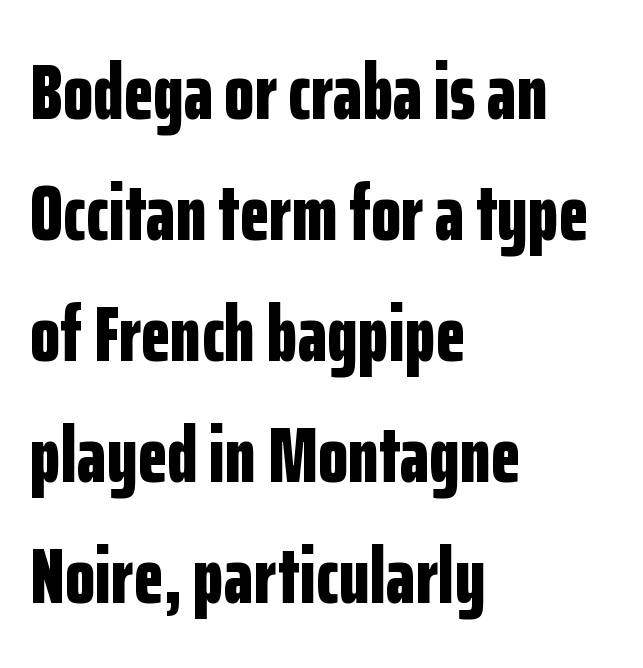
The image shows 78 px bold, condensed sans-serif type, upright; set left-aligned, normal line spacing (1.55x), normal letter spacing, not underlined; low stroke contrast and a medium x-height.
